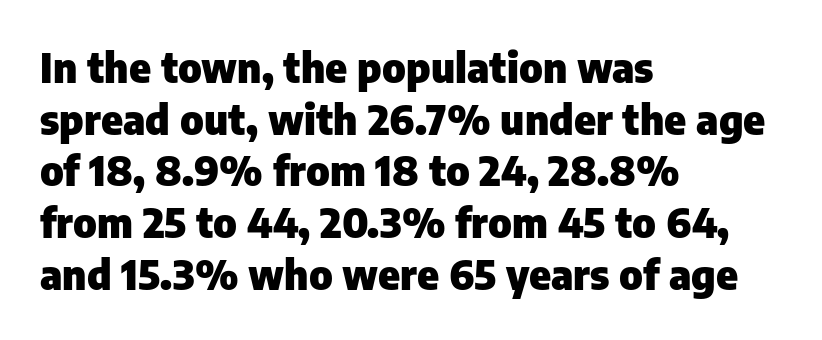
Thick stems and heavy bowls — unmistakably bold. I'd call this a sans setting — the letters go barefoot. The compositor pushed each line to the left boundary. A typesetter would call this zero additional tracking.
